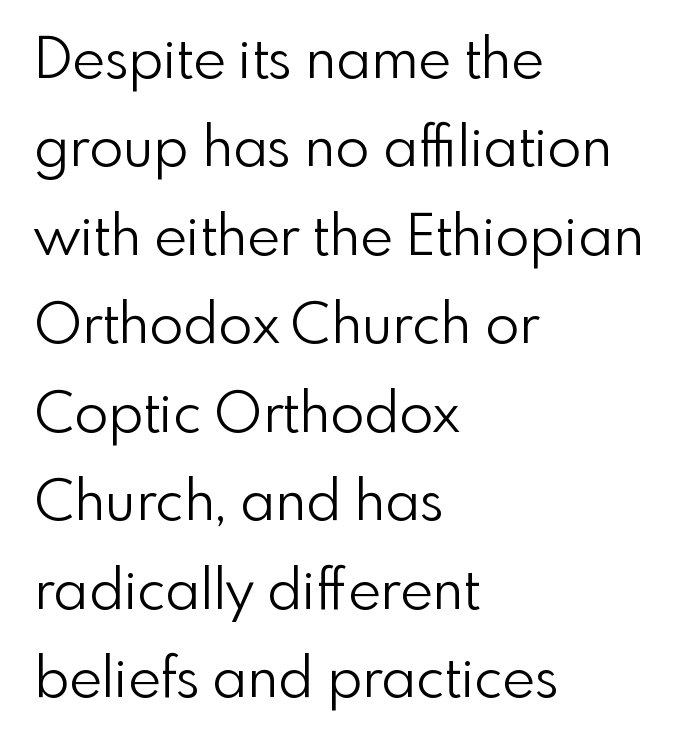
The image shows 56 px light sans-serif type, upright; set left-aligned, normal line spacing (1.58x), normal letter spacing, not underlined; low stroke contrast and a small x-height.
